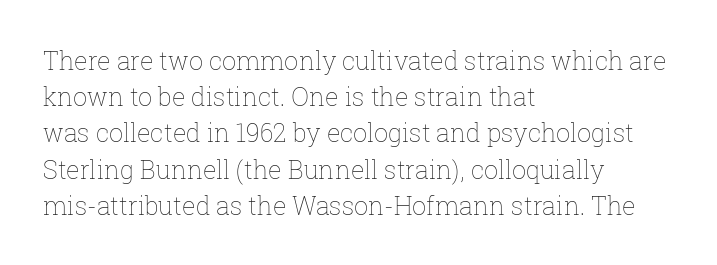
{"italic": "no", "bold": "no", "underline": "no", "align": "left", "line_spacing": "normal", "line_spacing_ratio": 1.45, "letter_spacing": "normal", "letter_spacing_em": 0.0, "glyph_px": 25}
